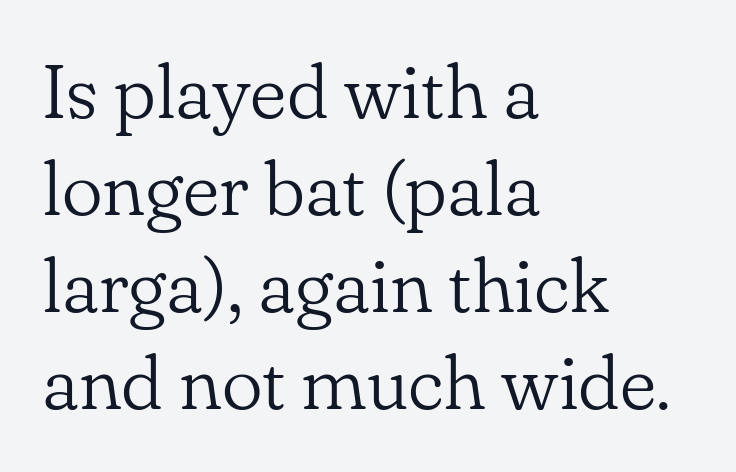
Vertical spacing — default. The glyphs in this specimen are seriffed. These lines are set flush left with a ragged right edge. The letters advance in unequal steps, a hallmark of proportional type. Rule under the text: the space is simply empty. No italicization has been applied; the sample stays upright.
